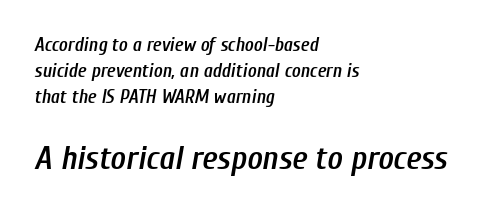
The image shows 33 px semibold, condensed type, italic (leaning right); set left-aligned, normal line spacing (1.38x), normal letter spacing, not underlined; the second (bottom) block is 1.74x larger; low stroke contrast and a medium x-height.
